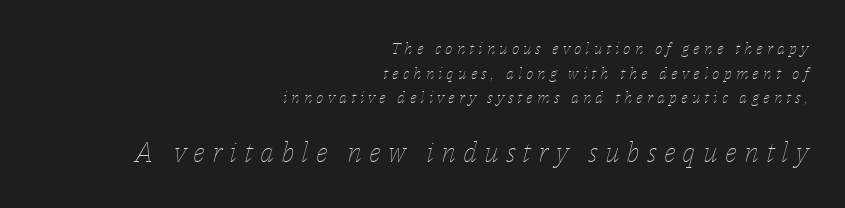
Q: Is the text bold? A: No.
Q: Is the text italic (slanted)? A: Yes, it leans right by about 14 degrees.
Q: Is the text underlined? A: No.
Q: How is the paragraph aligned? A: Right-aligned.
Q: Is the spacing between letters normal or unusually wide? A: Unusually wide.
Q: Is the spacing between lines tight, normal or loose? A: Normal.
Q: Which block of text is set in a larger size, the first (top) or the second (bottom)? A: The second (bottom) one.
Q: Width (condensed, normal, or wide)? A: Normal.
Q: Stroke contrast? A: Low.
Q: x-height? A: Medium.
Q: Monospaced? A: No.
